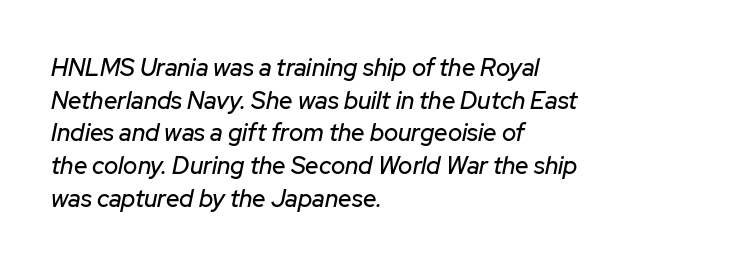
{"italic": "yes", "lean": "right", "slant_degrees": 12, "underline": "no", "align": "left", "line_spacing": "normal", "line_spacing_ratio": 1.36, "letter_spacing": "normal", "letter_spacing_em": 0.0, "glyph_px": 24}
